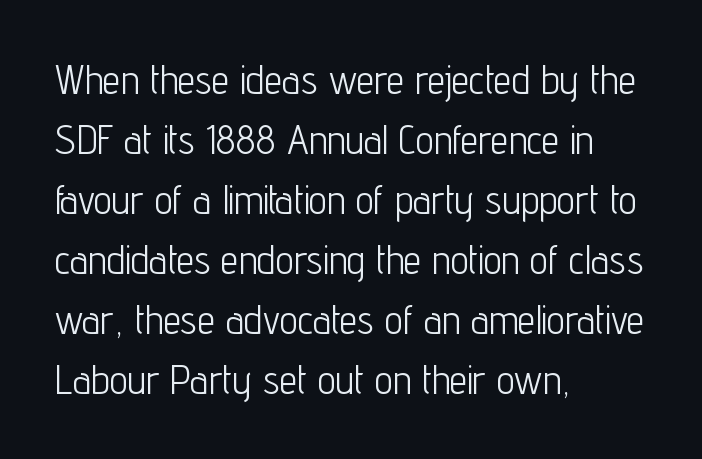
Q: Is the text bold? A: No.
Q: Is the text italic (slanted)? A: No, it is upright.
Q: Is the typeface a serif or a sans-serif typeface? A: Sans-serif.
Q: Is the text underlined? A: No.
Q: How is the paragraph aligned? A: Left-aligned.
Q: Is the spacing between letters normal or unusually wide? A: Normal.
Q: Is the spacing between lines tight, normal or loose? A: Normal.
Q: Width (condensed, normal, or wide)? A: Condensed.
Q: Stroke contrast? A: Low.
Q: x-height? A: Medium.
Q: Monospaced? A: No.
